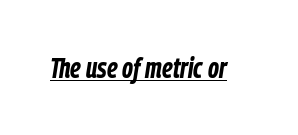
The image shows 28 px bold, condensed type, italic (leaning right); set normal letter spacing, underlined; low stroke contrast and a medium x-height.
